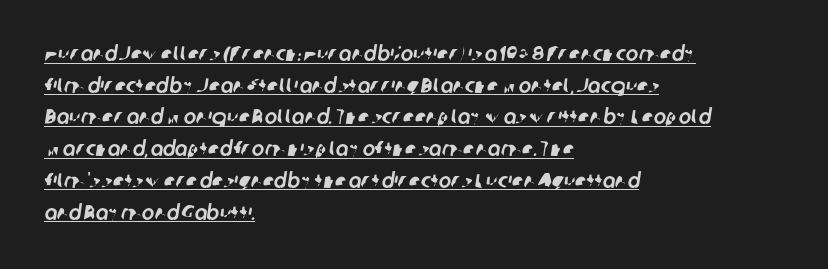
This is underlined copy, the kind a proofreader might mark for attention. Baseline-to-baseline distance is the conventional proportion of letter height. Honestly, the letter spacing is just normal — you wouldn't notice it. This sample is left-justified, so line endings fall wherever the words run out.
